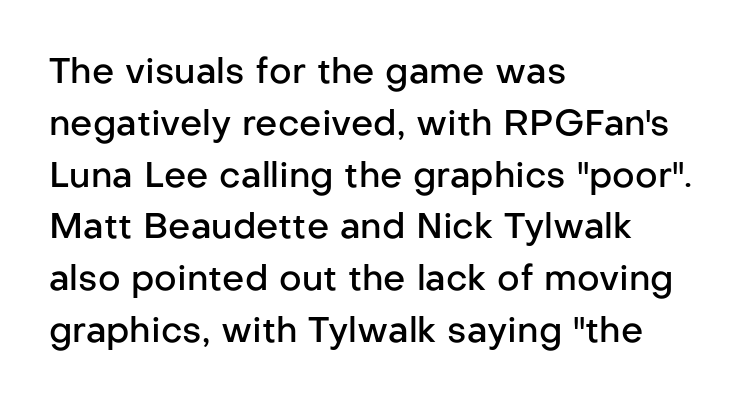
The image shows 35 px semibold sans-serif type, upright; set left-aligned, normal line spacing (1.48x), normal letter spacing, not underlined; low stroke contrast and a medium x-height.
